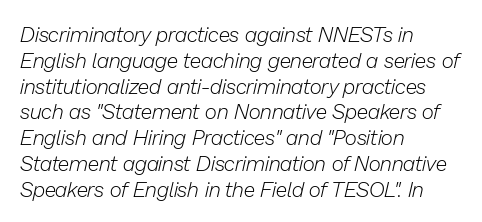
Q: Is the text bold? A: No.
Q: Is the text italic (slanted)? A: Yes, it leans right by about 13 degrees.
Q: Is the text underlined? A: No.
Q: How is the paragraph aligned? A: Left-aligned.
Q: Is the spacing between letters normal or unusually wide? A: Normal.
